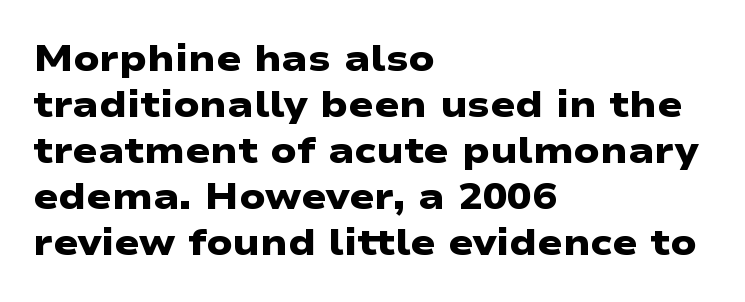
Q: Is the text bold? A: Yes.
Q: Is the typeface a serif or a sans-serif typeface? A: Sans-serif.
Q: Is the text underlined? A: No.
Q: How is the paragraph aligned? A: Left-aligned.
Q: Is the spacing between letters normal or unusually wide? A: Normal.
Q: Width (condensed, normal, or wide)? A: Wide.
Q: Stroke contrast? A: Low.
Q: x-height? A: Medium.
Q: Monospaced? A: No.
